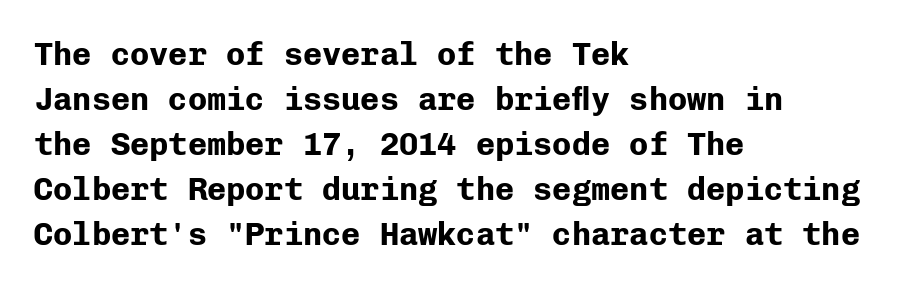
{"serif": "no", "italic": "no", "bold": "yes", "weight": "bold", "width": "normal", "stroke_contrast": "low", "x_height": "medium", "monospaced": "yes", "underline": "no", "align": "left", "line_spacing": "normal", "line_spacing_ratio": 1.41, "letter_spacing": "normal", "letter_spacing_em": 0.0, "glyph_px": 32}
